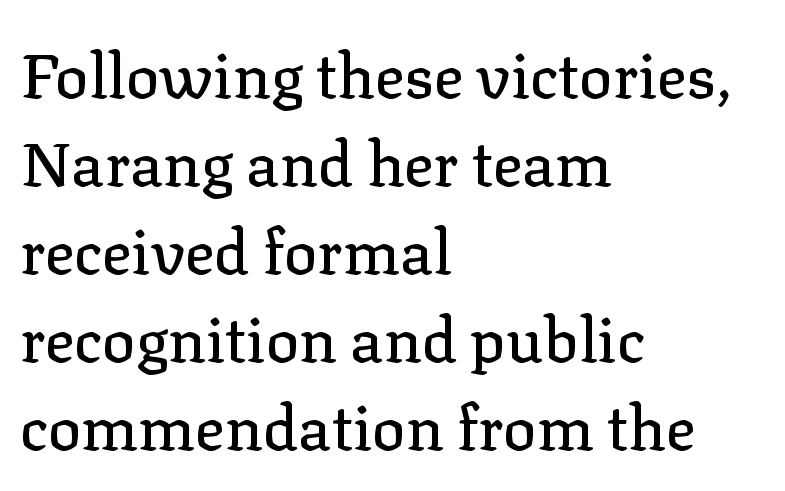
The image shows 62 px serif type, upright; set left-aligned, normal line spacing (1.42x), normal letter spacing, not underlined; low stroke contrast and a medium x-height.
